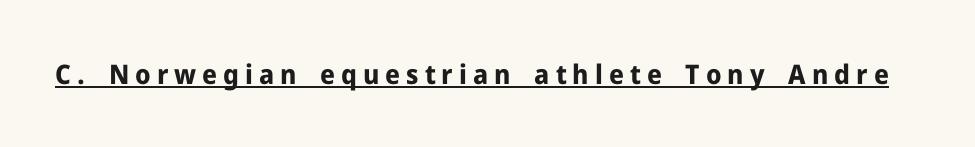
Q: Is the text bold? A: Yes.
Q: Is the text italic (slanted)? A: No, it is upright.
Q: Is the text underlined? A: Yes.
Q: Is the spacing between letters normal or unusually wide? A: Unusually wide.
